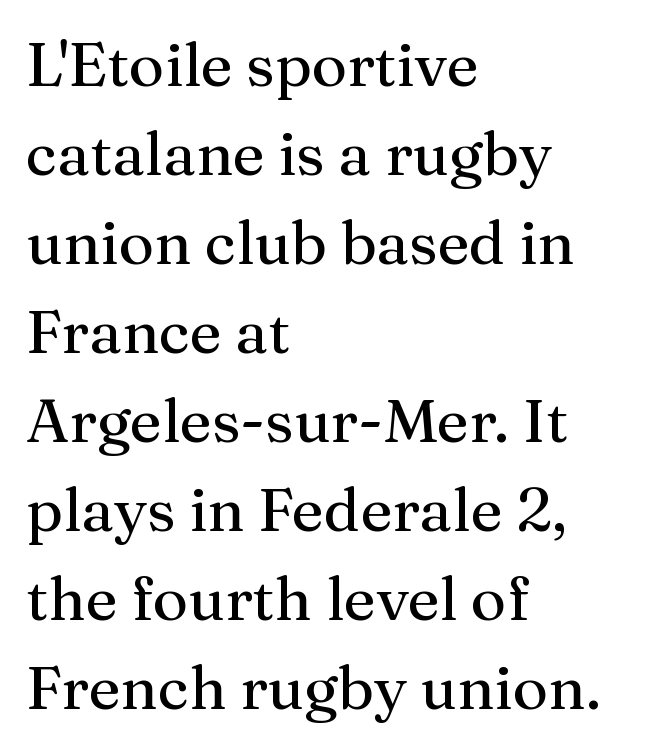
{"serif": "yes", "italic": "no", "width": "normal", "stroke_contrast": "medium", "x_height": "medium", "monospaced": "no", "underline": "no", "align": "left", "line_spacing": "normal", "line_spacing_ratio": 1.46, "letter_spacing": "normal", "letter_spacing_em": 0.0, "glyph_px": 61}
